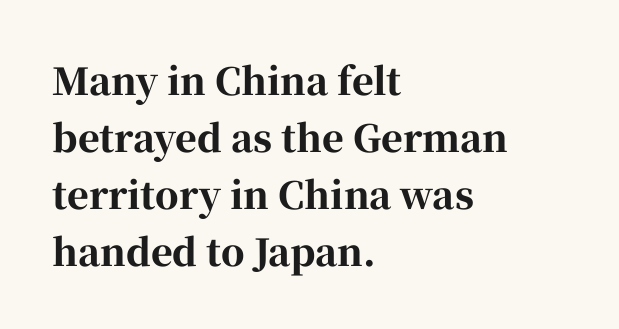
Line starts are locked; line ends wander. Serif or sans? Serif — the stroke terminals have little feet. Spacing verdict: proportional, widths tailored to each character. Letters rest on an invisible, unmarked baseline. Each word holds together tightly as a unit, with standard inter-letter gaps. How would I describe the line gaps? Plain and ordinary.
